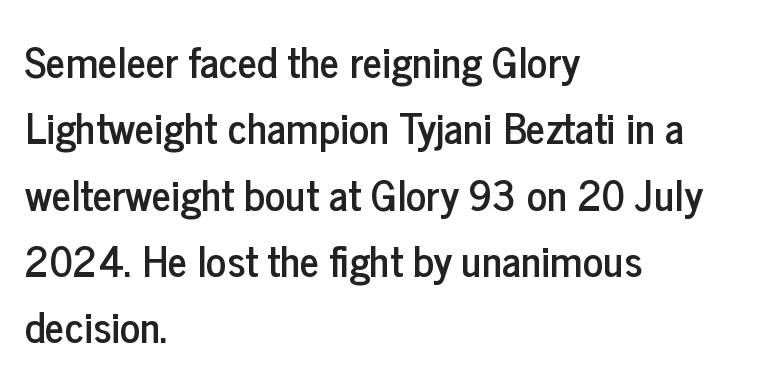
The image shows 42 px condensed sans-serif type, upright; set left-aligned, normal line spacing (1.58x), normal letter spacing, not underlined; low stroke contrast and a medium x-height.
